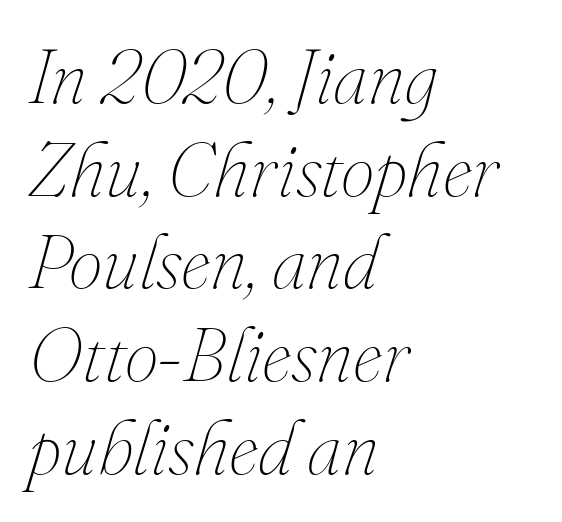
Q: Is the text bold? A: No.
Q: Is the text italic (slanted)? A: Yes, it leans right by about 16 degrees.
Q: Is the text underlined? A: No.
Q: How is the paragraph aligned? A: Left-aligned.
Q: Is the spacing between letters normal or unusually wide? A: Normal.
Q: Width (condensed, normal, or wide)? A: Normal.
Q: Stroke contrast? A: Medium.
Q: x-height? A: Small.
Q: Monospaced? A: No.
